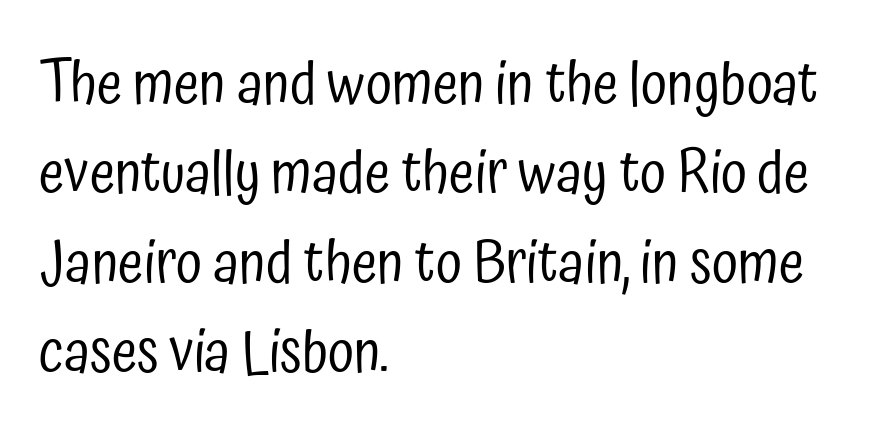
{"serif": "no", "italic": "no", "bold": "no", "weight": "regular", "width": "condensed", "stroke_contrast": "low", "x_height": "medium", "monospaced": "no", "underline": "no", "align": "left", "line_spacing": "normal", "line_spacing_ratio": 1.54, "letter_spacing": "normal", "letter_spacing_em": 0.0, "glyph_px": 58}
